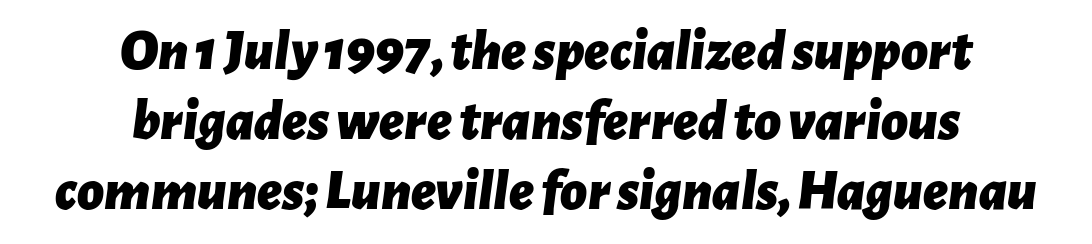
{"italic": "yes", "lean": "right", "slant_degrees": 7, "bold": "yes", "weight": "bold", "width": "normal", "stroke_contrast": "low", "x_height": "medium", "monospaced": "no", "underline": "no", "align": "center", "line_spacing_ratio": 1.21, "letter_spacing": "normal", "letter_spacing_em": 0.0, "glyph_px": 58}
